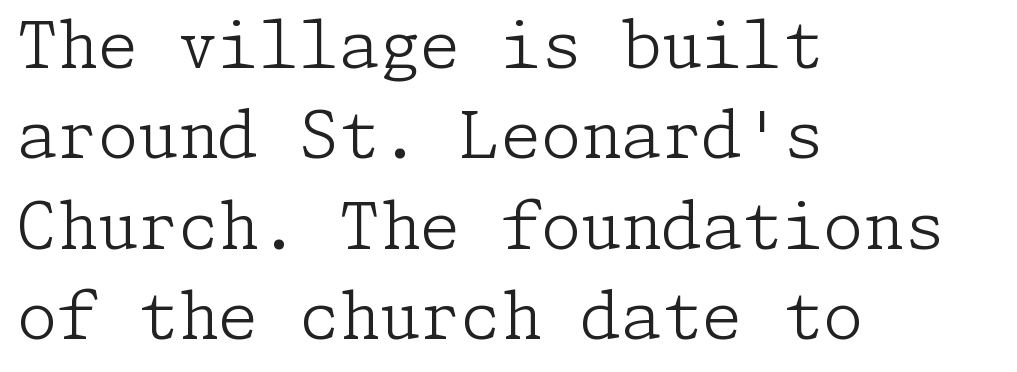
The zone under the glyphs is completely vacant. Notice how the stems are strictly vertical — no italics here. Leftover space on each line is placed entirely after the last word. Stem width sits at or under what a default text font uses.
